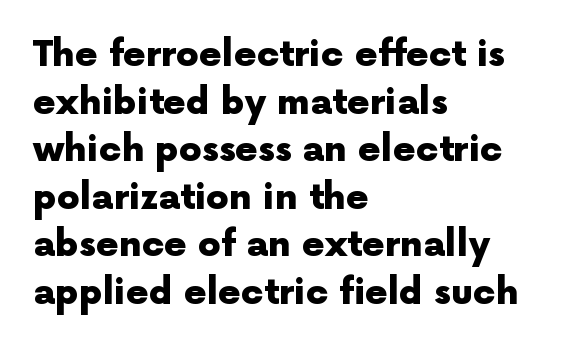
Every letter is thick-stroked: bold, no question. Descender tails drop into unmarked territory. A normal amount of white space separates one row of letters from the next. A sans-serif font was chosen for this passage.
